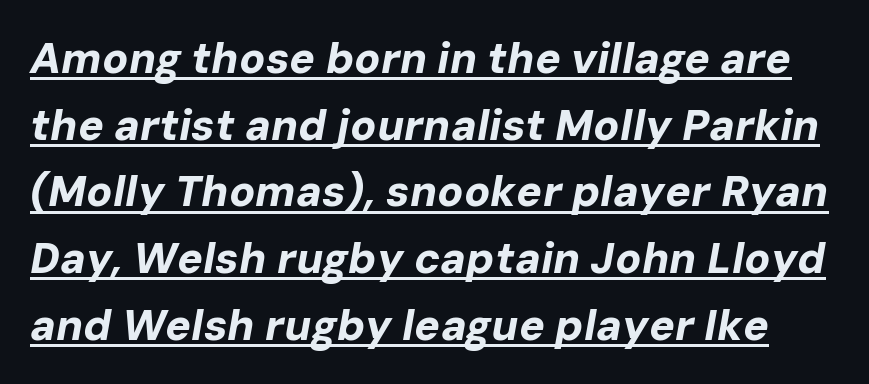
Q: Is the text bold? A: Yes.
Q: Is the text italic (slanted)? A: Yes, it leans right by about 10 degrees.
Q: Is the text underlined? A: Yes.
Q: Is the spacing between letters normal or unusually wide? A: Normal.
Q: Is the spacing between lines tight, normal or loose? A: Normal.
Q: Width (condensed, normal, or wide)? A: Normal.
Q: Stroke contrast? A: Low.
Q: x-height? A: Medium.
Q: Monospaced? A: No.
